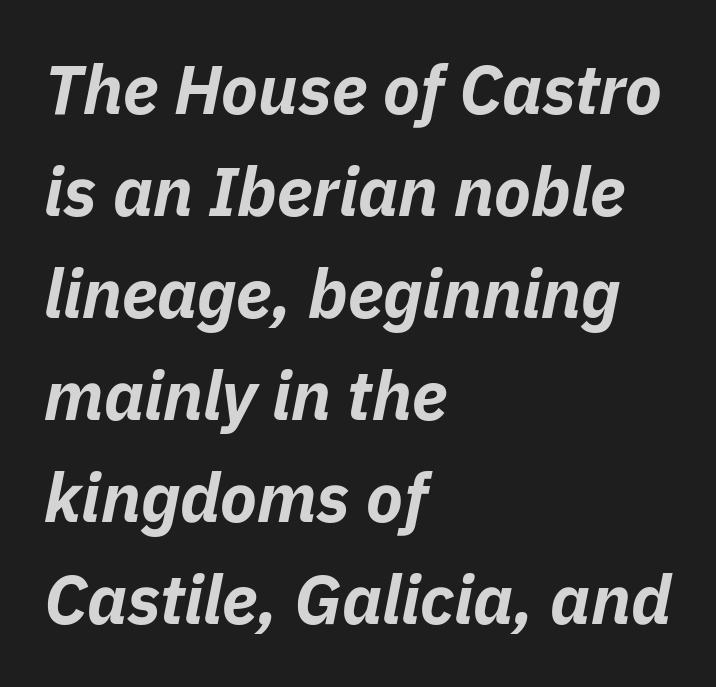
{"italic": "yes", "lean": "right", "slant_degrees": 11, "bold": "yes", "weight": "bold", "width": "normal", "stroke_contrast": "low", "x_height": "medium", "monospaced": "no", "underline": "no", "align": "left", "line_spacing": "normal", "line_spacing_ratio": 1.5, "letter_spacing": "normal", "letter_spacing_em": 0.0, "glyph_px": 68}
